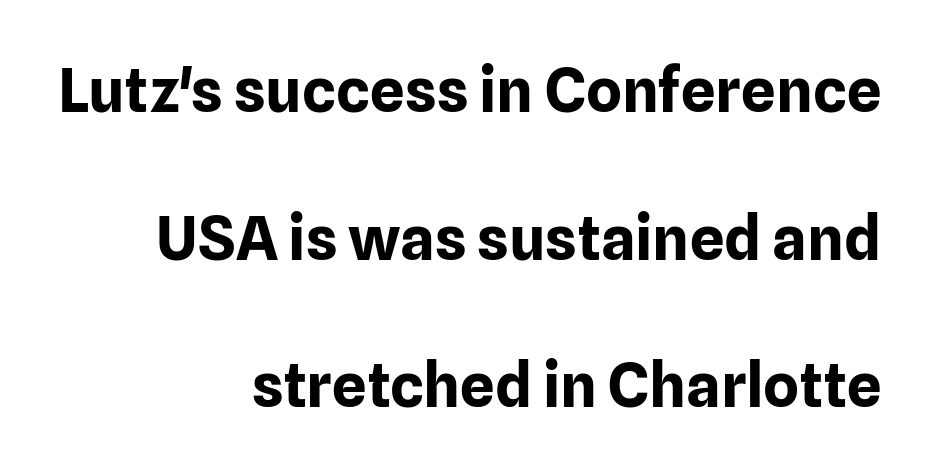
The image shows 61 px bold sans-serif type, upright; set right-aligned, loose line spacing (2.42x), normal letter spacing, not underlined; low stroke contrast and a medium x-height.
